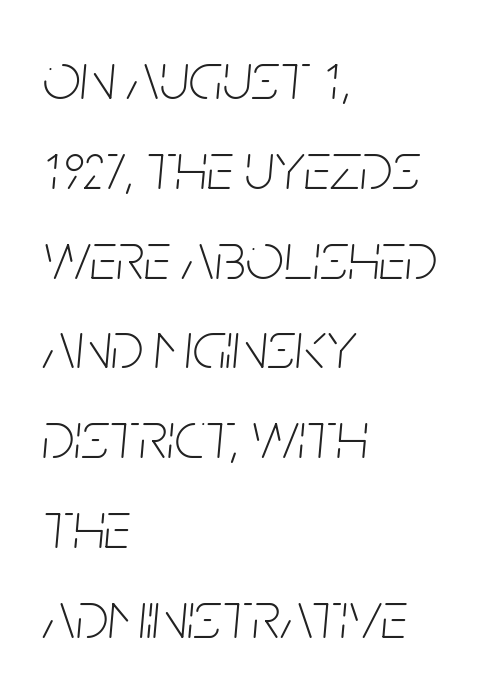
The image shows 67 px thin, condensed type, italic (leaning right); set left-aligned, normal line spacing (1.34x), normal letter spacing, not underlined; low stroke contrast and a large x-height.
